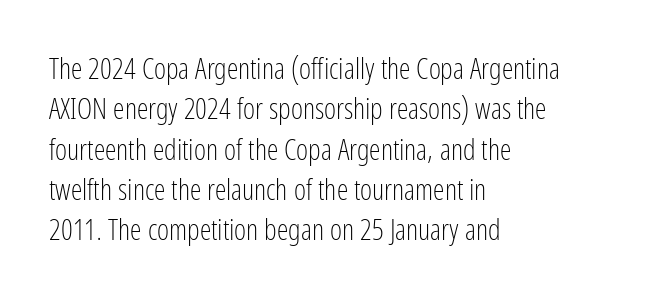
{"serif": "no", "italic": "no", "bold": "no", "weight": "light", "width": "condensed", "stroke_contrast": "low", "x_height": "medium", "monospaced": "no", "underline": "no", "align": "left", "line_spacing": "normal", "line_spacing_ratio": 1.39, "letter_spacing": "normal", "letter_spacing_em": 0.0, "glyph_px": 29}
